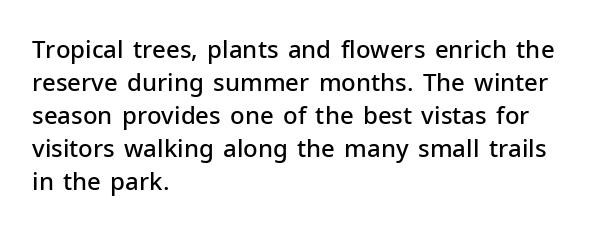
The image shows 24 px text type, upright; set left-aligned, normal line spacing (1.37x), normal letter spacing, not underlined.
